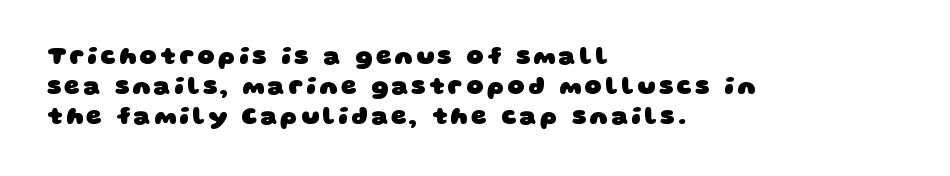
Any mark beneath the type? The region is blank. In terms of leading, this rendering sits right in the middle. The lines are quadded left. The face used here has the dense, thick strokes of a bold.
